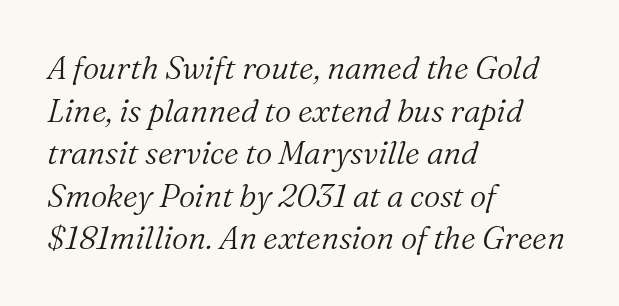
{"serif": "yes", "italic": "yes", "lean": "right", "slant_degrees": 16, "bold": "no", "weight": "light", "width": "normal", "stroke_contrast": "medium", "x_height": "medium", "monospaced": "no", "underline": "no", "align": "left", "line_spacing": "normal", "line_spacing_ratio": 1.33, "letter_spacing": "normal", "letter_spacing_em": 0.0, "glyph_px": 32}
